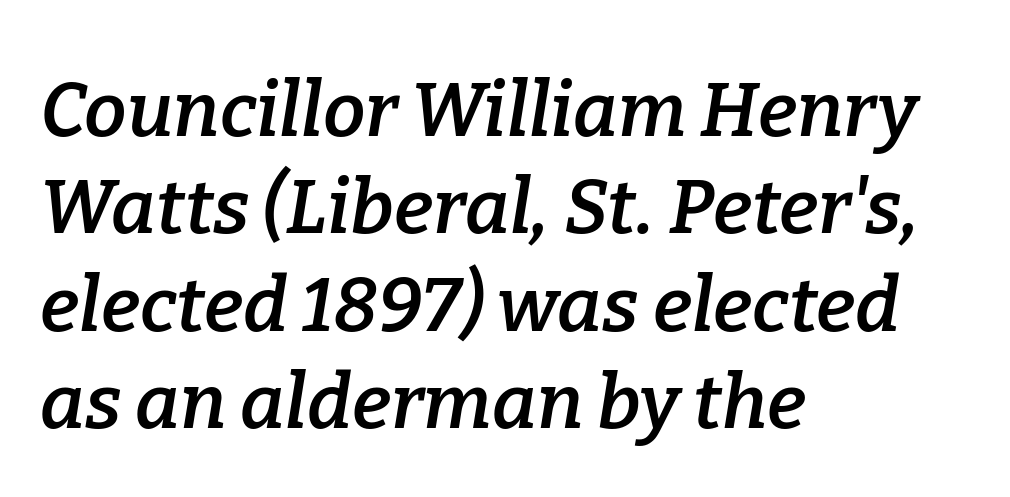
{"serif": "yes", "italic": "yes", "lean": "right", "slant_degrees": 9, "bold": "semi", "weight": "semibold", "width": "normal", "stroke_contrast": "low", "x_height": "medium", "monospaced": "no", "underline": "no", "align": "left", "line_spacing": "normal", "line_spacing_ratio": 1.28, "letter_spacing": "normal", "letter_spacing_em": 0.0, "glyph_px": 76}
